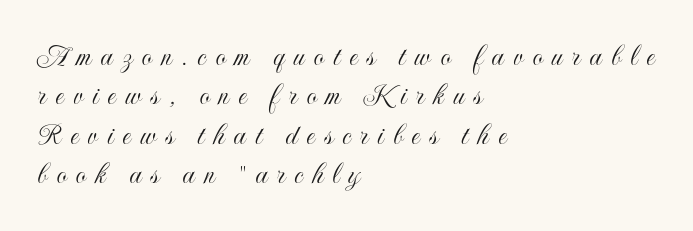
Q: Is the text italic (slanted)? A: Yes.
Q: Is the text underlined? A: No.
Q: How is the paragraph aligned? A: Left-aligned.
Q: Is the spacing between letters normal or unusually wide? A: Unusually wide.
Q: Width (condensed, normal, or wide)? A: Condensed.
Q: x-height? A: Small.
Q: Monospaced? A: No.
